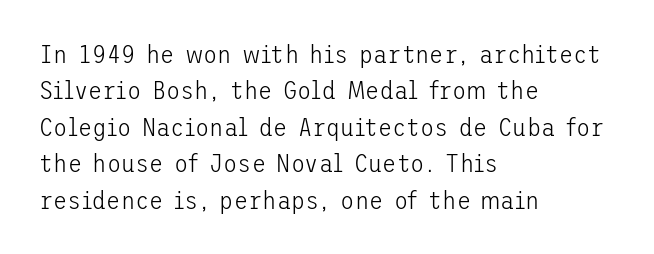
Short and long lines alike share a common starting point at left. The typeface has the unassuming heft of standard copy or less. Is the letter spacing exaggerated? No — it looks like the ordinary default. Has an underline been added? It has not. Posture: vertical.
